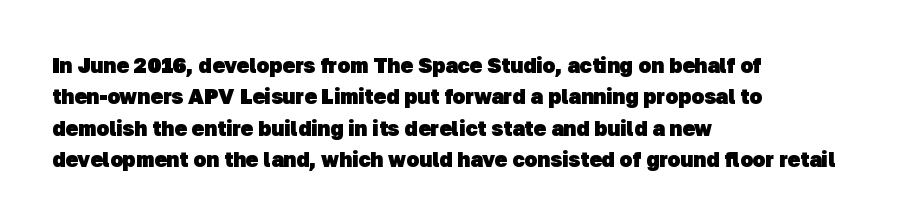
{"bold": "yes", "underline": "no", "align": "left", "line_spacing": "normal", "line_spacing_ratio": 1.49, "letter_spacing": "normal", "letter_spacing_em": 0.0, "glyph_px": 21}
